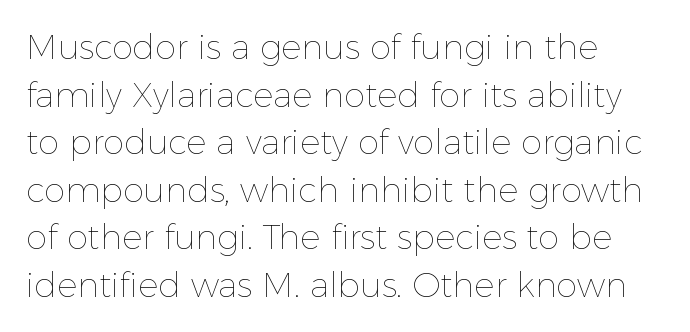
Q: Is the text bold? A: No.
Q: Is the text italic (slanted)? A: No, it is upright.
Q: Is the text underlined? A: No.
Q: How is the paragraph aligned? A: Left-aligned.
Q: Is the spacing between letters normal or unusually wide? A: Normal.
Q: Is the spacing between lines tight, normal or loose? A: Normal.
Q: Width (condensed, normal, or wide)? A: Normal.
Q: x-height? A: Medium.
Q: Monospaced? A: No.
